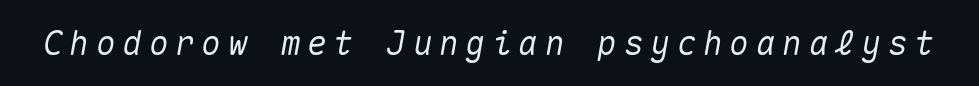
Q: Is the text italic (slanted)? A: Yes, it leans right by about 10 degrees.
Q: Is the text underlined? A: No.
Q: Is the spacing between letters normal or unusually wide? A: Unusually wide.
Q: Width (condensed, normal, or wide)? A: Normal.
Q: Stroke contrast? A: Medium.
Q: x-height? A: Medium.
Q: Monospaced? A: Yes.
